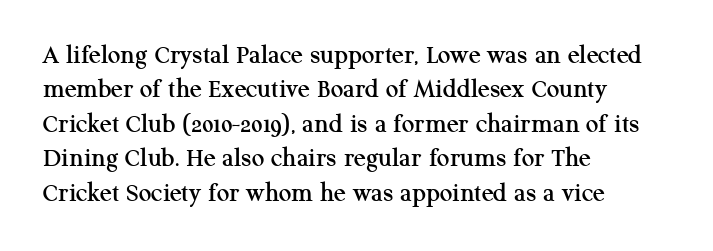
The image shows 28 px serif type, upright; set left-aligned, line spacing 1.23x, normal letter spacing, not underlined; medium stroke contrast and a medium x-height.
